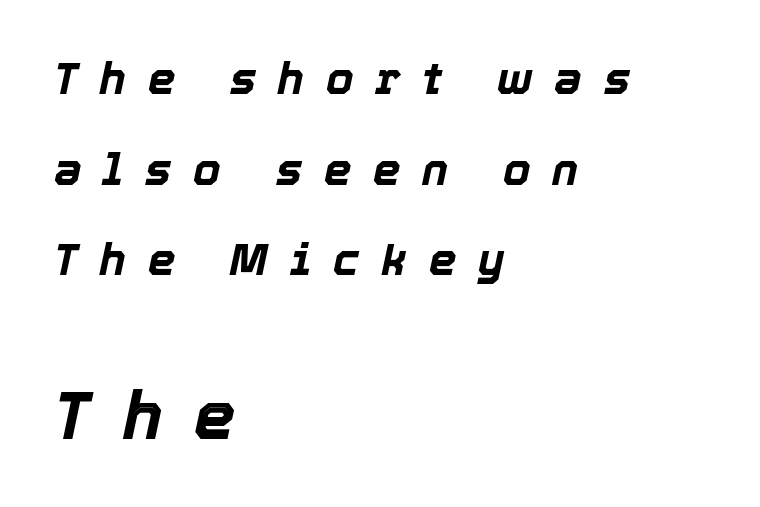
{"italic": "yes", "lean": "right", "slant_degrees": 12, "bold": "yes", "weight": "bold", "width": "normal", "x_height": "medium", "monospaced": "no", "underline": "no", "align": "left", "line_spacing": "loose", "line_spacing_ratio": 2.06, "letter_spacing": "wide", "letter_spacing_em": 0.49, "larger_block": "second", "size_ratio": 1.5, "glyph_px": 66}
